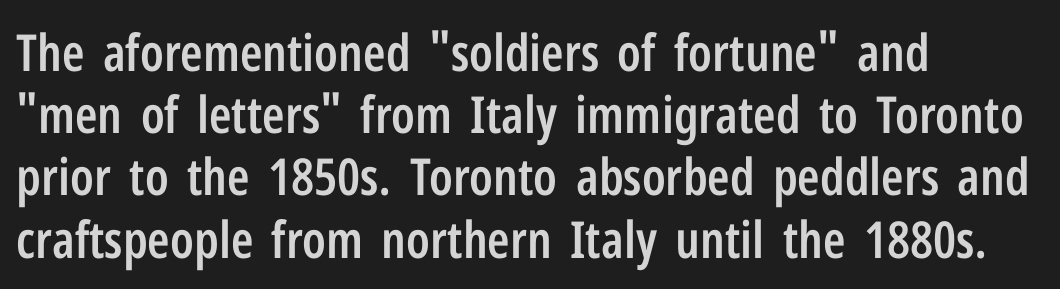
The setting favours the left margin, as ordinary paragraphs usually do. Serifs: no, the terminals of the letterforms are clean. These lines are rendered in a variable-pitch font. Tracking here is standard; glyphs follow each other at the usual distance.
